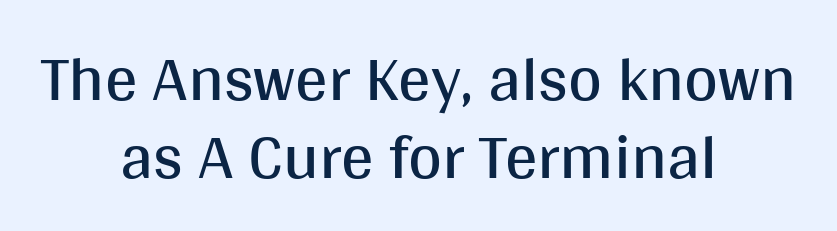
Q: Is the text bold? A: No.
Q: Is the text italic (slanted)? A: No, it is upright.
Q: Is the typeface a serif or a sans-serif typeface? A: Sans-serif.
Q: Is the text underlined? A: No.
Q: How is the paragraph aligned? A: Centered.
Q: Is the spacing between letters normal or unusually wide? A: Normal.
Q: Width (condensed, normal, or wide)? A: Normal.
Q: Stroke contrast? A: Medium.
Q: x-height? A: Large.
Q: Monospaced? A: No.
